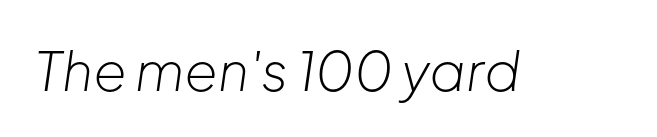
No extra tracking has been applied to these lines. Underlining? Definitely not there. Notice how the stems are inclined rather than vertical — that's the hallmark of italics. Stems here are at most as thick as an everyday book face. You could not count columns in this text — the font is proportionally spaced.
